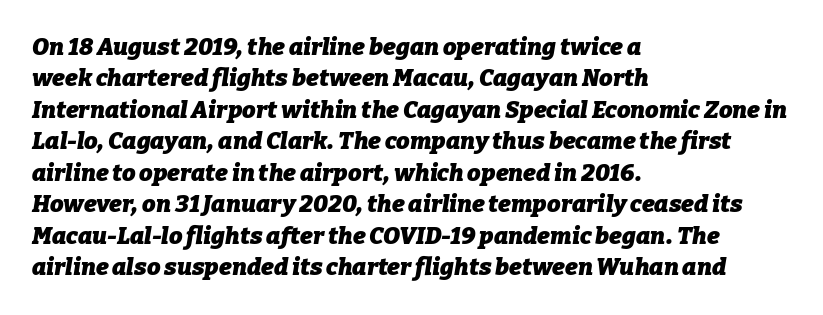
Q: Is the text bold? A: Yes.
Q: Is the text italic (slanted)? A: Yes, it leans right by about 9 degrees.
Q: Is the text underlined? A: No.
Q: How is the paragraph aligned? A: Left-aligned.
Q: Is the spacing between letters normal or unusually wide? A: Normal.
Q: Is the spacing between lines tight, normal or loose? A: Normal.
